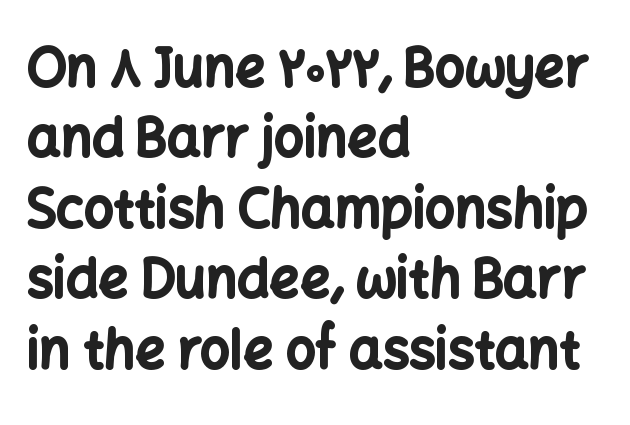
The image shows 53 px bold sans-serif type, upright; set left-aligned, normal line spacing (1.33x), normal letter spacing, not underlined; low stroke contrast and a medium x-height.
